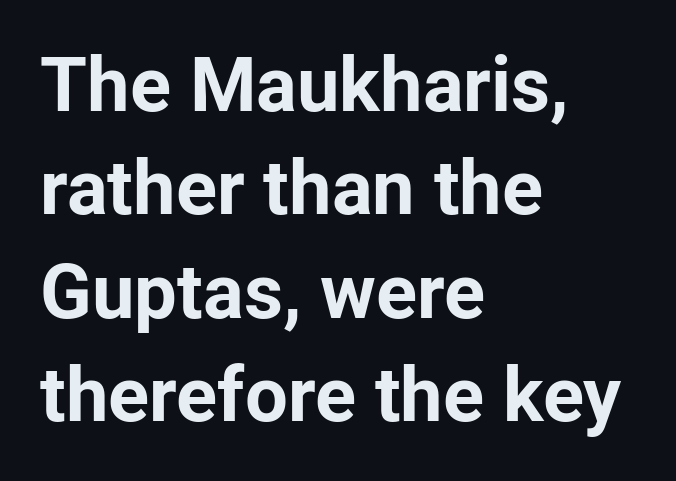
The image shows 76 px bold sans-serif type, upright; set left-aligned, normal line spacing (1.36x), normal letter spacing, not underlined; low stroke contrast and a medium x-height.
